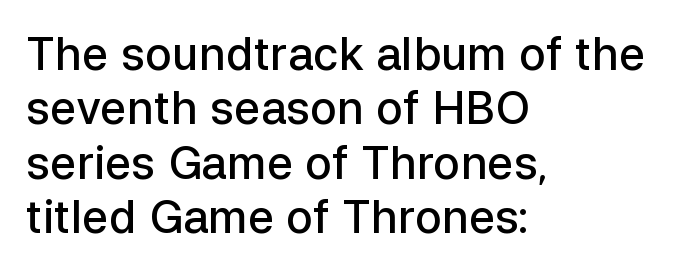
{"serif": "no", "italic": "no", "bold": "semi", "weight": "semibold", "width": "normal", "stroke_contrast": "low", "x_height": "medium", "monospaced": "no", "underline": "no", "align": "left", "line_spacing_ratio": 1.21, "letter_spacing": "normal", "letter_spacing_em": 0.0, "glyph_px": 45}
